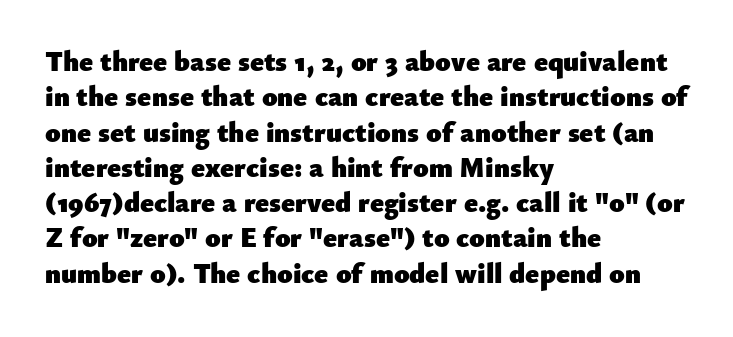
{"serif": "no", "italic": "no", "bold": "yes", "weight": "heavy", "width": "normal", "stroke_contrast": "low", "x_height": "small", "monospaced": "no", "underline": "no", "align": "left", "line_spacing": "normal", "line_spacing_ratio": 1.26, "letter_spacing": "normal", "letter_spacing_em": 0.0, "glyph_px": 28}
